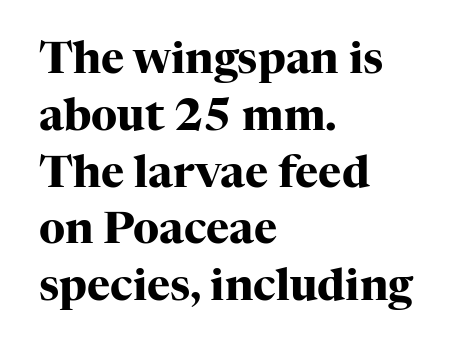
The image shows 44 px heavy serif type, upright; set left-aligned, normal line spacing (1.29x), normal letter spacing, not underlined; high stroke contrast and a medium x-height.
